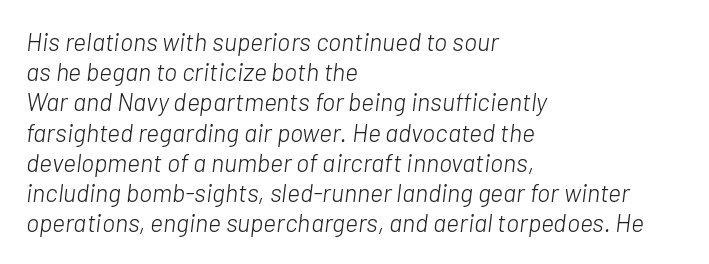
Observe the ordinary spacing: letters are neighbours, not strangers. These glyphs show unthickened strokes, regular width or finer. A clean baseline with only descenders dipping below it. Style check: oblique. Reading down the block, your eye returns to a fixed left position each line.
